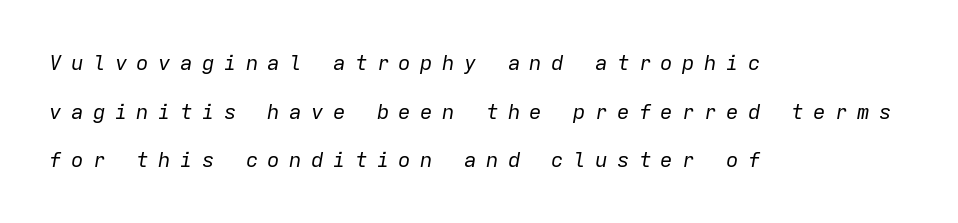
Whoever set this chose breathing room over compactness in the vertical rhythm. The paragraph shown leans on its left margin. Stem width sits at or under what a default text font uses. Glyph-to-glyph distance is far greater than everyday printed text. Observe the lean: these are italic letterforms. This rendering features lettering with no underline.
